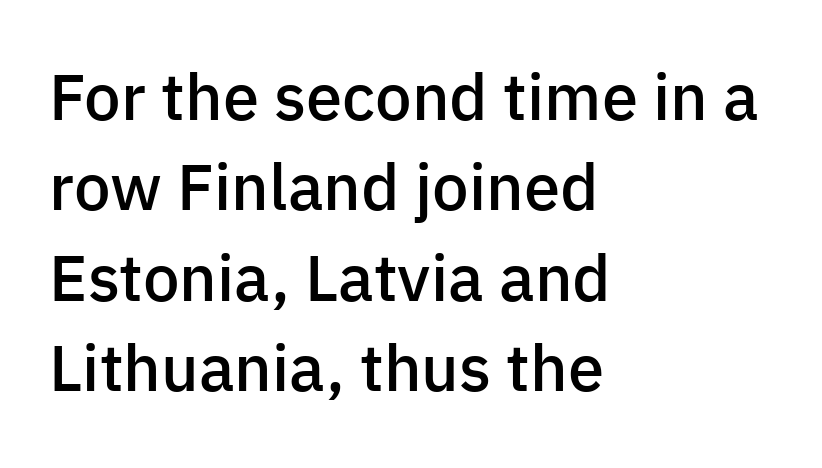
A clean baseline with only descenders dipping below it. Students, observe: this is what conventionally led text looks like. Stems and bowls a touch heavier than normal — semibold. Think of a printed novel: that variable character pitch is what you see here. This is roman type, the default non-slanted kind. One-word summary of the alignment: left.
